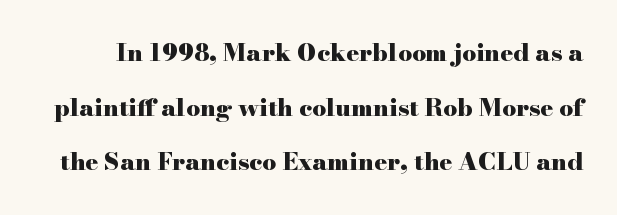
{"italic": "no", "bold": "yes", "underline": "no", "line_spacing": "loose", "line_spacing_ratio": 2.28, "letter_spacing": "normal", "letter_spacing_em": 0.0, "glyph_px": 24}
